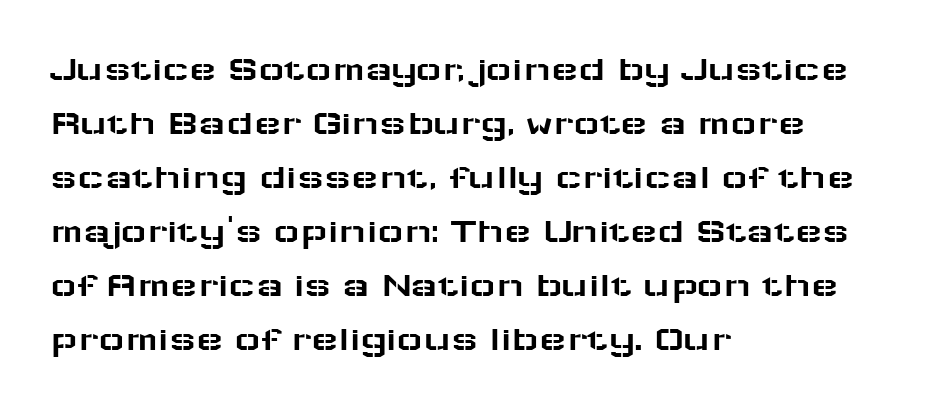
A typesetter would label this face a sans. Underlining? Definitely not there. Do the characters align in a grid? No, the font is proportional. The type is set solid horizontally, with unmodified tracking. No italicization has been applied; the sample stays upright. This rendering uses left alignment, leaving the right contour irregular.
